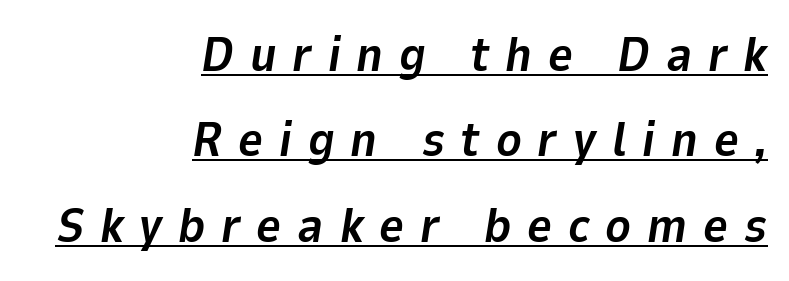
The strokes are fattened all the way to bold. Think of a printed novel: that variable character pitch is what you see here. Yep, that's italic — everything's leaning. Loose tracking; the words dissolve into strings of separated letters. These lines are set flush right with a ragged left edge.
